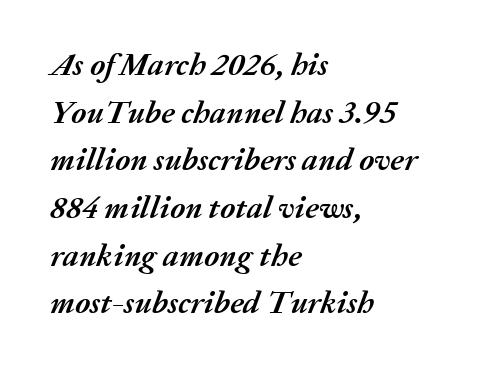
{"italic": "yes", "lean": "right", "slant_degrees": 20, "bold": "yes", "weight": "semibold", "width": "normal", "stroke_contrast": "medium", "x_height": "medium", "monospaced": "no", "underline": "no", "align": "left", "line_spacing": "normal", "line_spacing_ratio": 1.49, "letter_spacing": "normal", "letter_spacing_em": 0.0, "glyph_px": 32}
